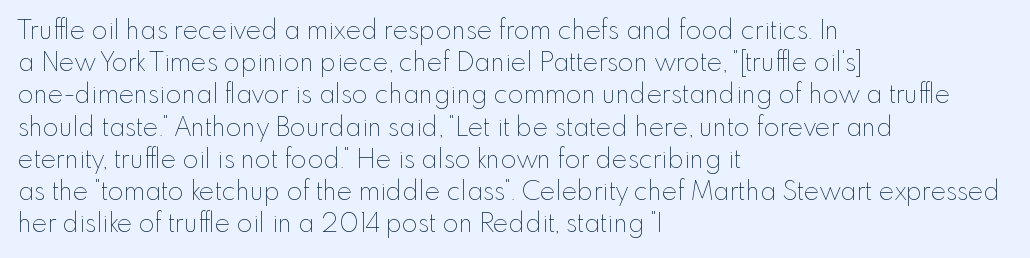
No letter is thick-stroked: the sample isn't bold. The lettering stays uniformly vertical, giving the passage a roman look. This sample uses plain, unmodified letter spacing. These lines stack with their left ends in a neat column. The gap between lines stays unmarked.
